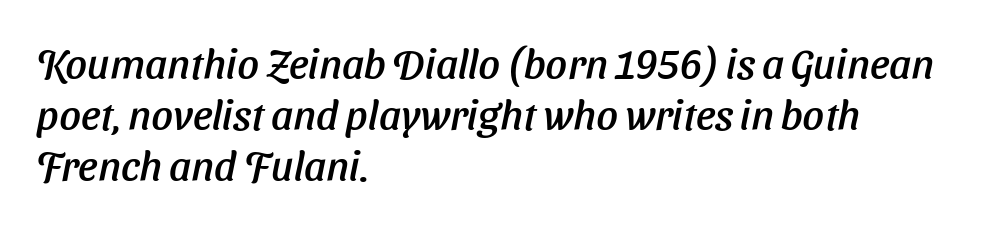
{"italic": "yes", "lean": "right", "slant_degrees": 11, "width": "normal", "stroke_contrast": "low", "x_height": "medium", "monospaced": "no", "underline": "no", "align": "left", "line_spacing_ratio": 1.21, "letter_spacing": "normal", "letter_spacing_em": 0.0, "glyph_px": 42}
